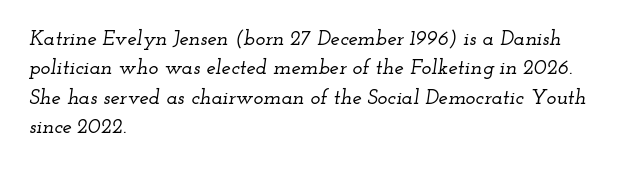
The image shows 21 px text type, italic (leaning right); set left-aligned, normal line spacing (1.4x), normal letter spacing, not underlined.
